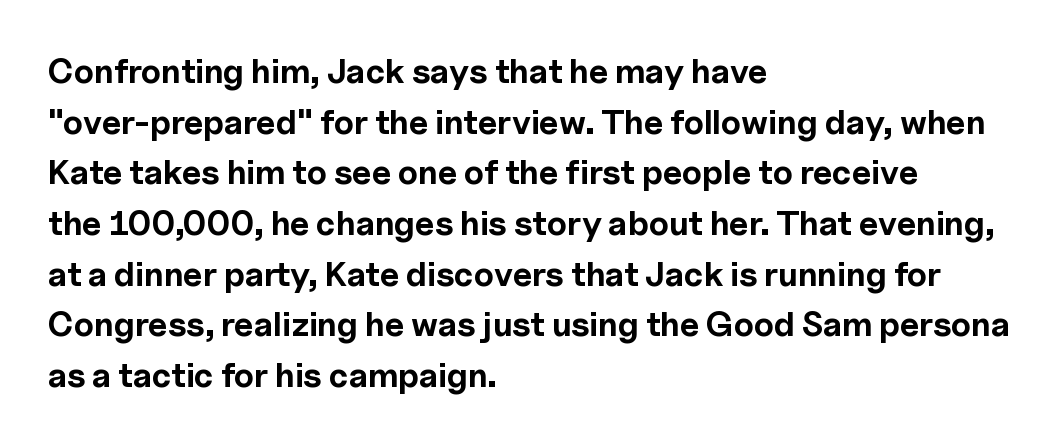
The image shows 34 px bold sans-serif type, upright; set left-aligned, normal line spacing (1.49x), normal letter spacing, not underlined; a medium x-height.
